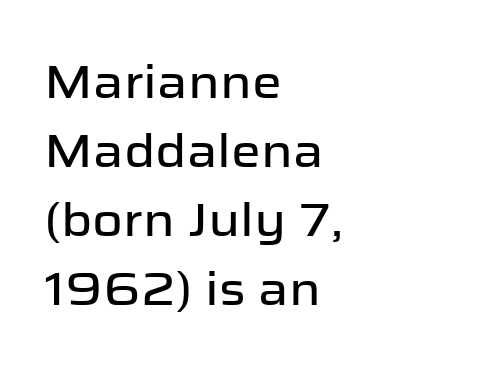
The image shows 47 px sans-serif type, upright; set left-aligned, normal line spacing (1.47x), normal letter spacing, not underlined; low stroke contrast and a medium x-height.
